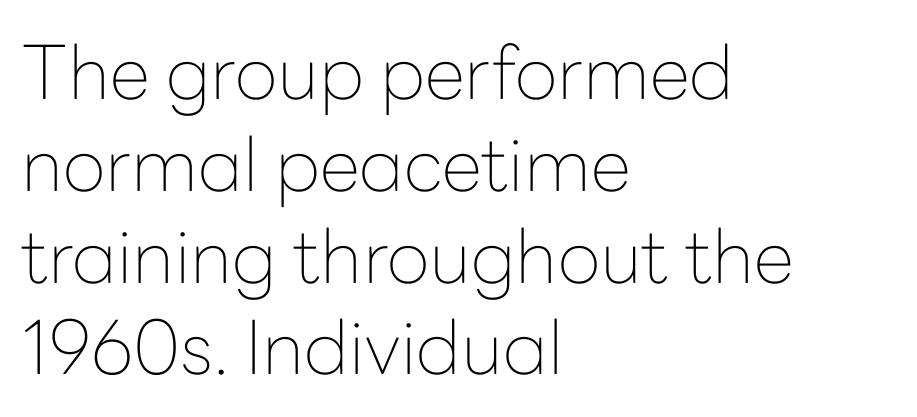
Q: Is the text bold? A: No.
Q: Is the text italic (slanted)? A: No, it is upright.
Q: Is the typeface a serif or a sans-serif typeface? A: Sans-serif.
Q: Is the text underlined? A: No.
Q: How is the paragraph aligned? A: Left-aligned.
Q: Is the spacing between letters normal or unusually wide? A: Normal.
Q: Width (condensed, normal, or wide)? A: Normal.
Q: Stroke contrast? A: Low.
Q: x-height? A: Medium.
Q: Monospaced? A: No.
